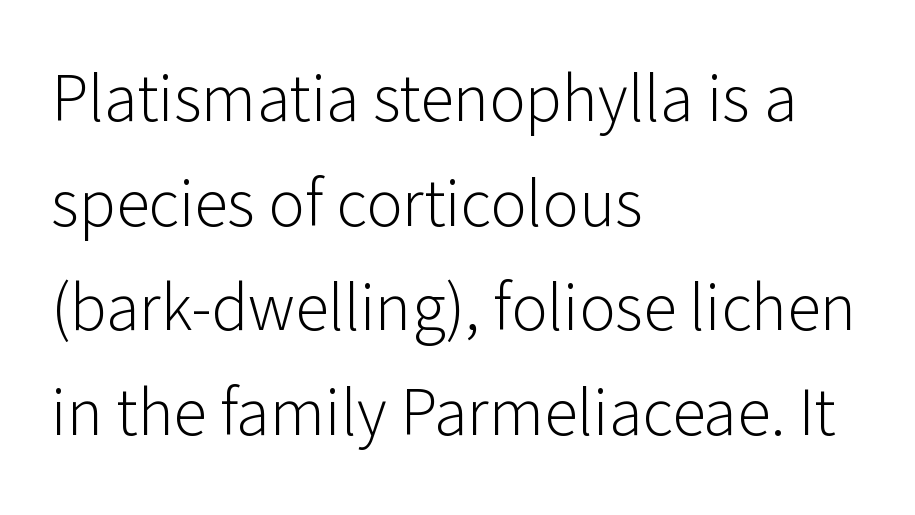
Q: Is the text bold? A: No.
Q: Is the text italic (slanted)? A: No, it is upright.
Q: Is the typeface a serif or a sans-serif typeface? A: Sans-serif.
Q: Is the text underlined? A: No.
Q: How is the paragraph aligned? A: Left-aligned.
Q: Is the spacing between letters normal or unusually wide? A: Normal.
Q: Is the spacing between lines tight, normal or loose? A: Normal.
Q: Width (condensed, normal, or wide)? A: Normal.
Q: Stroke contrast? A: Low.
Q: x-height? A: Medium.
Q: Monospaced? A: No.
